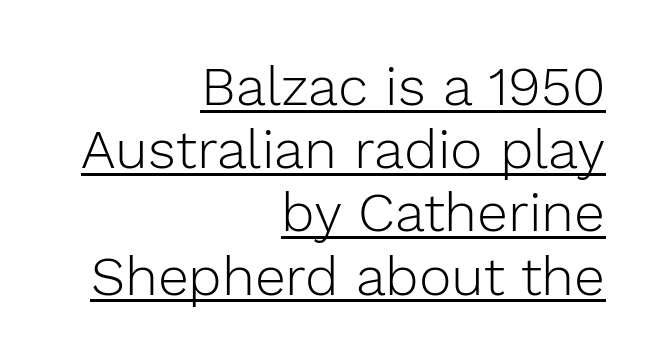
The image shows 55 px light sans-serif type, upright; set right-aligned, tight line spacing (1.15x), normal letter spacing, underlined; low stroke contrast and a medium x-height.
